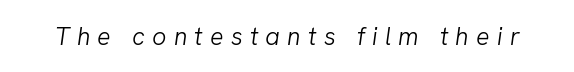
Q: Is the text bold? A: No.
Q: Is the text italic (slanted)? A: Yes, it leans right by about 8 degrees.
Q: Is the text underlined? A: No.
Q: Is the spacing between letters normal or unusually wide? A: Unusually wide.
